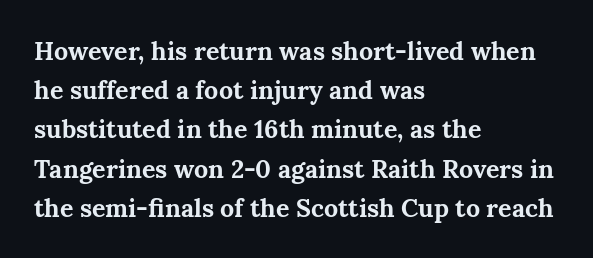
The image shows 25 px bold type, upright; set left-aligned, normal line spacing (1.57x), normal letter spacing, not underlined.
